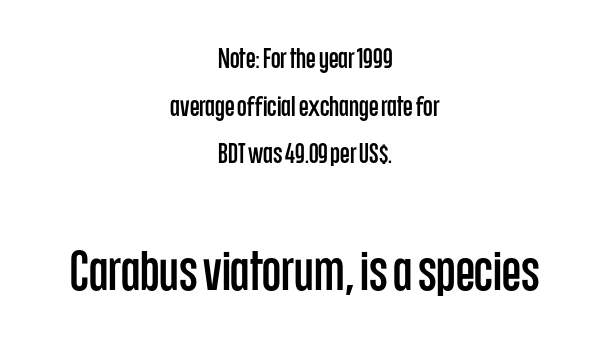
The image shows 55 px condensed sans-serif type, upright; set centered, normal line spacing (1.7x), normal letter spacing, not underlined; the second (bottom) block is 1.96x larger; low stroke contrast and a large x-height.
